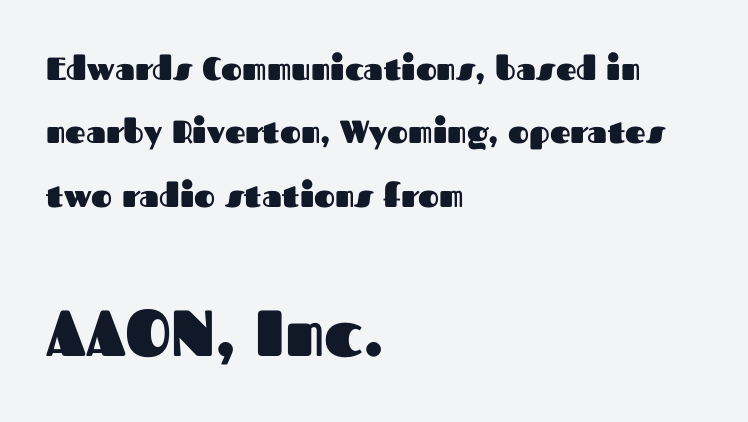
{"serif": "no", "italic": "no", "bold": "yes", "weight": "heavy", "width": "normal", "stroke_contrast": "medium", "x_height": "medium", "monospaced": "no", "underline": "no", "align": "left", "line_spacing": "loose", "line_spacing_ratio": 1.98, "letter_spacing": "normal", "letter_spacing_em": 0.0, "larger_block": "second", "size_ratio": 2.03, "glyph_px": 65}
